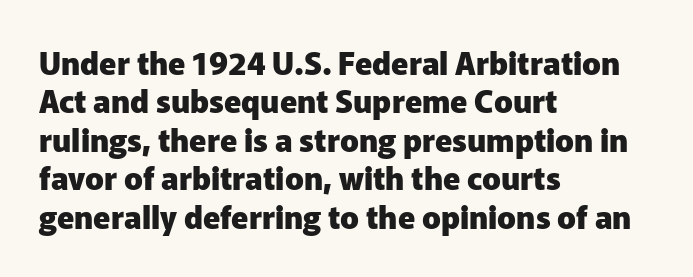
{"serif": "no", "italic": "no", "bold": "yes", "weight": "heavy", "width": "normal", "stroke_contrast": "low", "x_height": "medium", "monospaced": "no", "underline": "no", "align": "left", "line_spacing_ratio": 1.24, "letter_spacing": "normal", "letter_spacing_em": 0.0, "glyph_px": 31}
